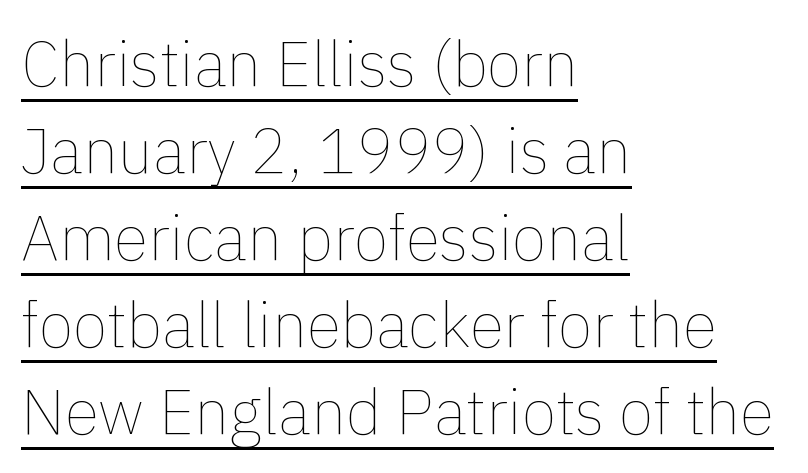
Q: Is the text bold? A: No.
Q: Is the text italic (slanted)? A: No, it is upright.
Q: Is the text underlined? A: Yes.
Q: How is the paragraph aligned? A: Left-aligned.
Q: Is the spacing between letters normal or unusually wide? A: Normal.
Q: Is the spacing between lines tight, normal or loose? A: Normal.
Q: Width (condensed, normal, or wide)? A: Normal.
Q: x-height? A: Medium.
Q: Monospaced? A: No.
